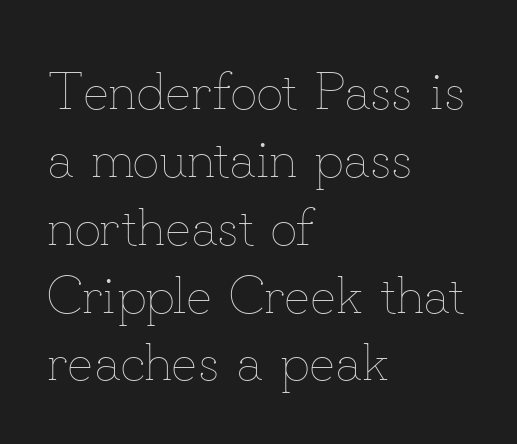
The compositor pushed each line to the left boundary. The typeface has the unassuming heft of standard copy or less. The lines sit at an ordinary, default distance from one another. These lines are rendered in a variable-pitch font. Quick note: not italic, upright.
